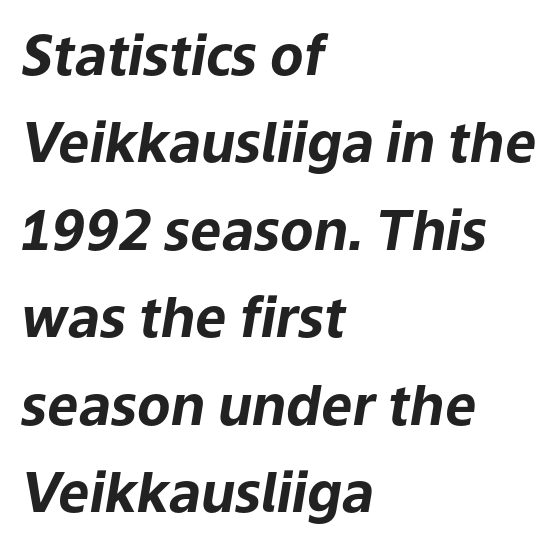
The image shows 55 px bold type, italic (leaning right); set left-aligned, normal line spacing (1.59x), normal letter spacing, not underlined; low stroke contrast and a medium x-height.
